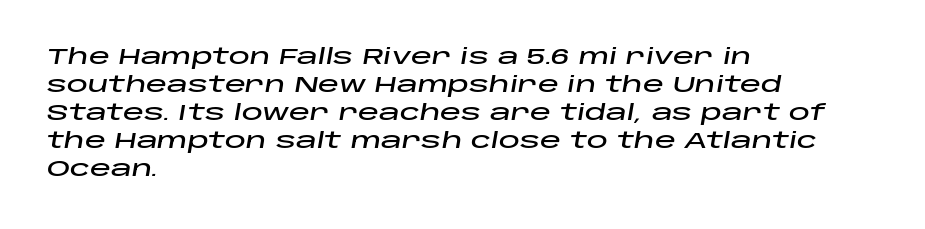
{"italic": "yes", "lean": "right", "slant_degrees": 10, "underline": "no", "align": "left", "line_spacing": "normal", "line_spacing_ratio": 1.33, "letter_spacing": "normal", "letter_spacing_em": 0.0, "glyph_px": 21}
